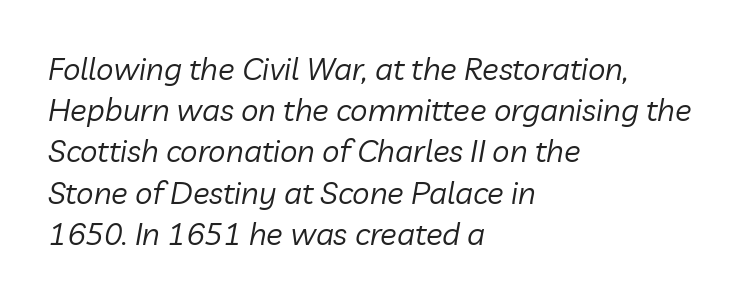
Q: Is the text bold? A: No.
Q: Is the text italic (slanted)? A: Yes, it leans right by about 10 degrees.
Q: Is the text underlined? A: No.
Q: How is the paragraph aligned? A: Left-aligned.
Q: Is the spacing between letters normal or unusually wide? A: Normal.
Q: Is the spacing between lines tight, normal or loose? A: Normal.
Q: Width (condensed, normal, or wide)? A: Normal.
Q: Stroke contrast? A: Low.
Q: x-height? A: Medium.
Q: Monospaced? A: No.
